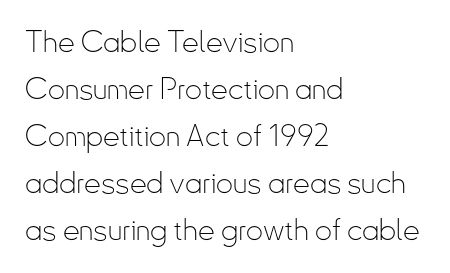
The image shows 30 px thin, condensed sans-serif type, upright; set left-aligned, normal line spacing (1.57x), normal letter spacing, not underlined; low stroke contrast and a small x-height.
